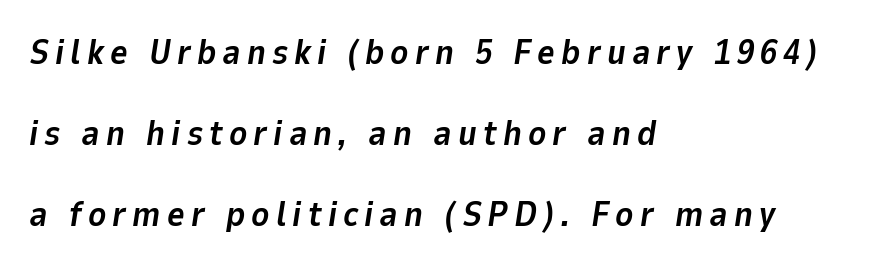
{"italic": "yes", "lean": "right", "slant_degrees": 9, "bold": "yes", "weight": "bold", "width": "normal", "stroke_contrast": "low", "x_height": "medium", "monospaced": "no", "underline": "no", "align": "left", "line_spacing": "loose", "line_spacing_ratio": 2.38, "glyph_px": 34}
